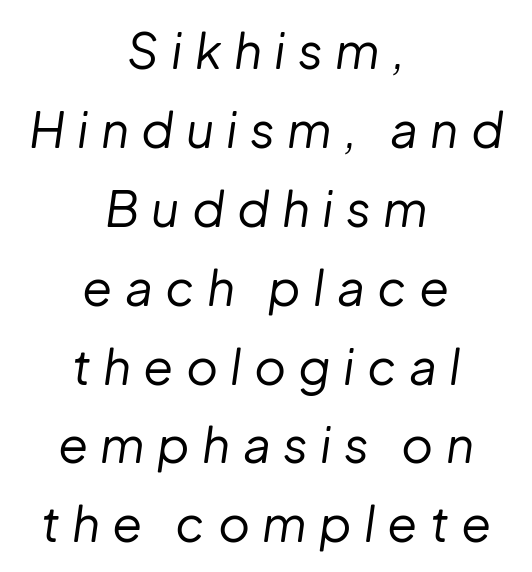
Q: Is the text bold? A: No.
Q: Is the text italic (slanted)? A: Yes, it leans right by about 8 degrees.
Q: Is the text underlined? A: No.
Q: How is the paragraph aligned? A: Centered.
Q: Is the spacing between letters normal or unusually wide? A: Unusually wide.
Q: Is the spacing between lines tight, normal or loose? A: Normal.
Q: Width (condensed, normal, or wide)? A: Normal.
Q: Stroke contrast? A: Low.
Q: x-height? A: Medium.
Q: Monospaced? A: No.
